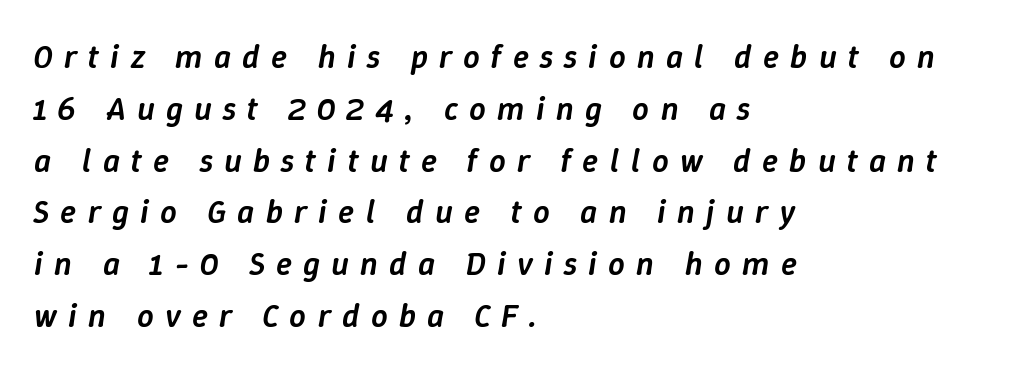
The gap between lines stays unmarked. The ragged edge is on the right, which tells us the setting is flush left. Is the type slanted? Yes — the strokes lean at a clear angle. The leading is moderate, giving the passage an even texture. Substantial extra tracking has been applied to these lines.
